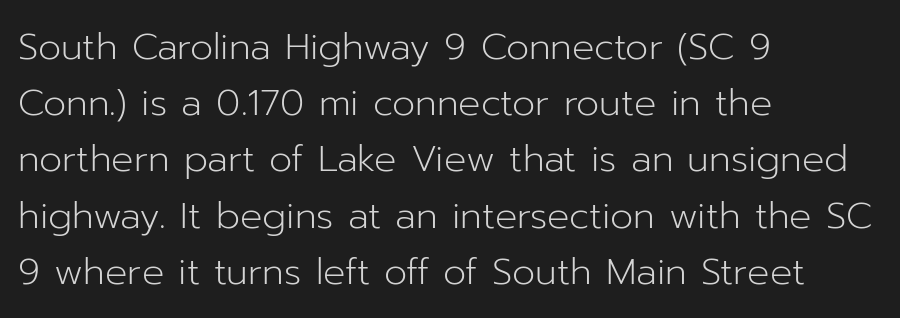
Every row of glyphs begins at an identical x-position on the left. Posture: vertical. Think of a printed novel: that variable character pitch is what you see here. The weight would be labelled regular, book, light, or lighter still.
